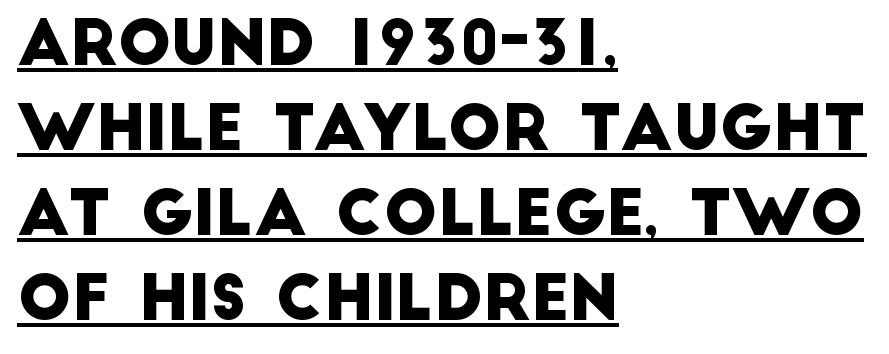
The image shows 63 px sans-serif type; set left-aligned, normal line spacing (1.35x), normal letter spacing, underlined; low stroke contrast and a large x-height.
